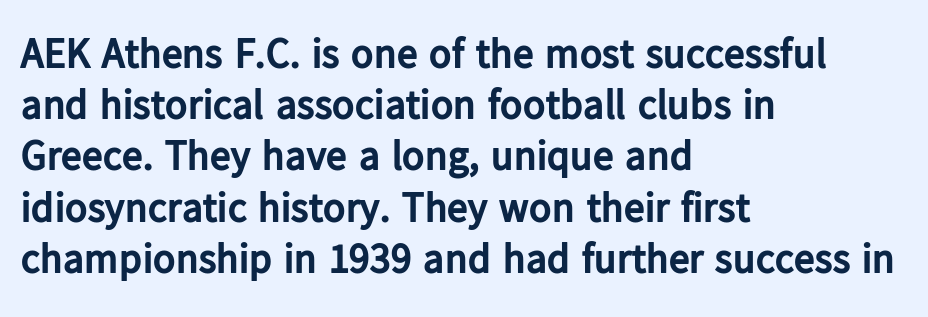
Q: Is the text bold? A: Yes.
Q: Is the text italic (slanted)? A: No, it is upright.
Q: Is the typeface a serif or a sans-serif typeface? A: Sans-serif.
Q: Is the text underlined? A: No.
Q: How is the paragraph aligned? A: Left-aligned.
Q: Is the spacing between letters normal or unusually wide? A: Normal.
Q: Width (condensed, normal, or wide)? A: Normal.
Q: Stroke contrast? A: Low.
Q: x-height? A: Medium.
Q: Monospaced? A: No.
